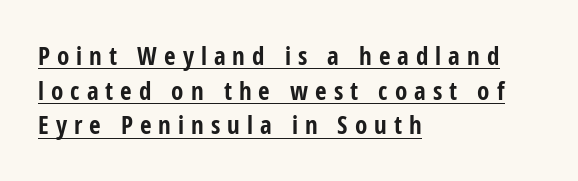
The image shows 25 px bold type, upright; set left-aligned, normal line spacing (1.39x), unusually wide letter spacing (+0.28 em), underlined.
